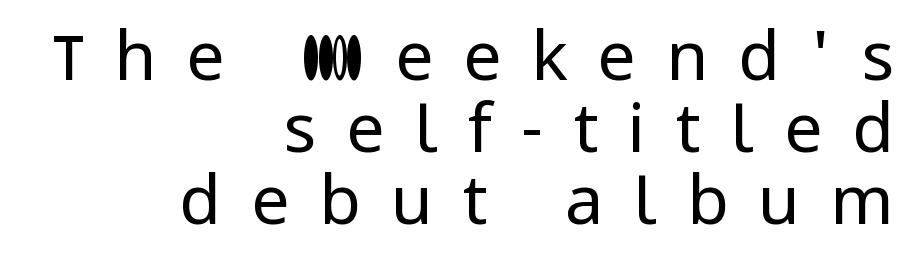
{"serif": "no", "italic": "no", "bold": "no", "weight": "regular", "width": "normal", "stroke_contrast": "low", "x_height": "medium", "monospaced": "no", "underline": "no", "align": "right", "line_spacing": "tight", "line_spacing_ratio": 1.06, "letter_spacing": "wide", "letter_spacing_em": 0.44, "glyph_px": 68}
